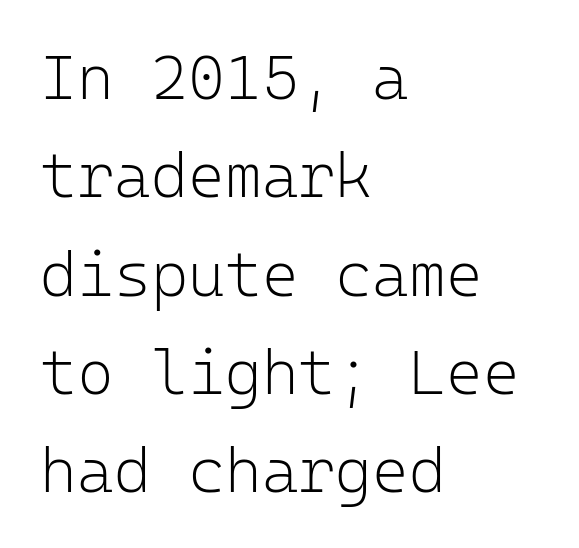
One glance says typical: line gaps are just what's usual. Do the letters lean? They stand straight. Monospaced: the letters line up in strict vertical columns. Nothing sits at the stroke ends, so this counts as sans-serif. In terms of letterspacing, this is plain default setting.
